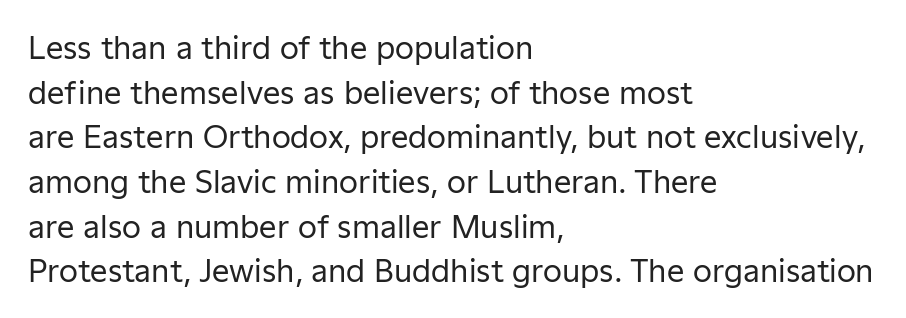
Q: Is the text bold? A: No.
Q: Is the text italic (slanted)? A: No, it is upright.
Q: Is the typeface a serif or a sans-serif typeface? A: Sans-serif.
Q: Is the text underlined? A: No.
Q: How is the paragraph aligned? A: Left-aligned.
Q: Is the spacing between letters normal or unusually wide? A: Normal.
Q: Is the spacing between lines tight, normal or loose? A: Normal.
Q: Width (condensed, normal, or wide)? A: Normal.
Q: Stroke contrast? A: Low.
Q: x-height? A: Medium.
Q: Monospaced? A: No.
